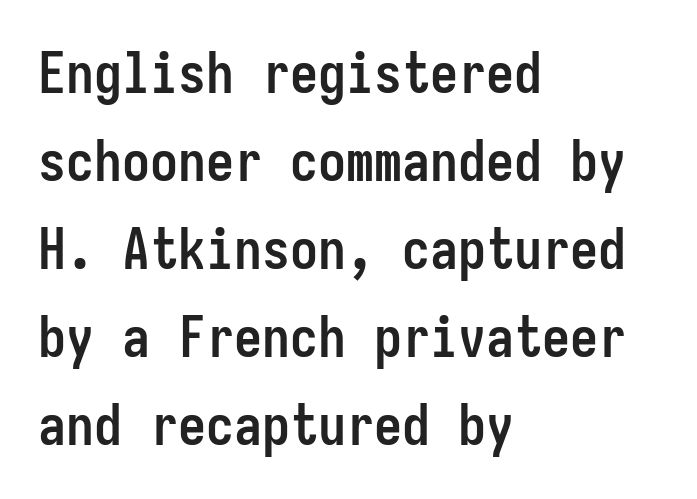
{"serif": "no", "italic": "no", "bold": "yes", "weight": "semibold", "width": "condensed", "stroke_contrast": "low", "x_height": "medium", "monospaced": "yes", "underline": "no", "align": "left", "line_spacing": "normal", "line_spacing_ratio": 1.57, "letter_spacing": "normal", "letter_spacing_em": 0.0, "glyph_px": 56}
